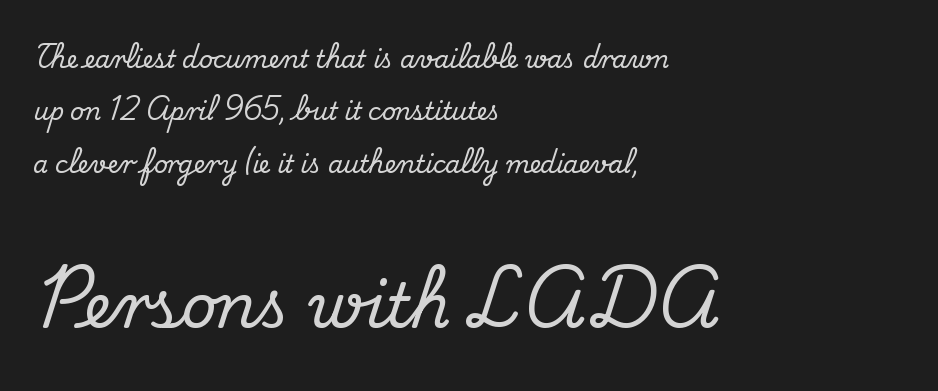
The face used here is proportionally spaced, like ordinary book or web type. The strip under each line holds only bare page. Notice the wide empty band between every row — that's loose leading.
